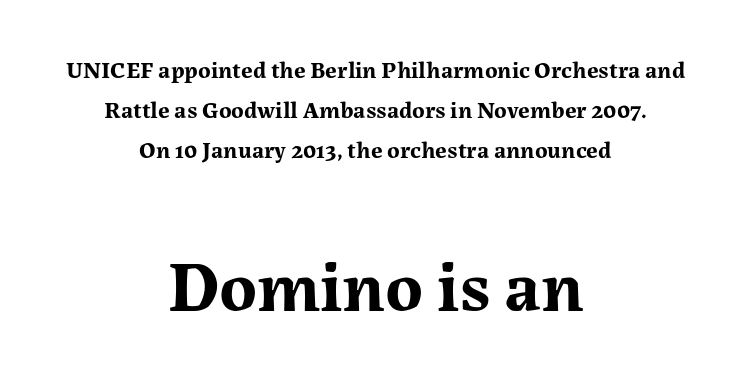
The image shows 72 px bold serif type, upright; set centered, normal line spacing (1.67x), normal letter spacing, not underlined; the second (bottom) block is 3.0x larger; medium stroke contrast and a medium x-height.
